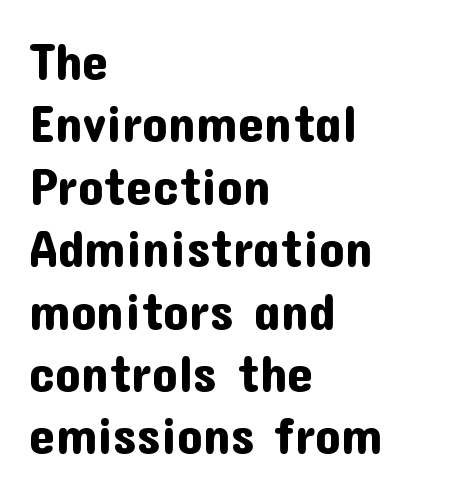
Serif or sans? Sans — the stroke terminals are bare. Here the designer chose a conventional face with non-uniform glyph widths. In terms of posture, this sample is upright. Glance below the letters and you will spot only blank space.
